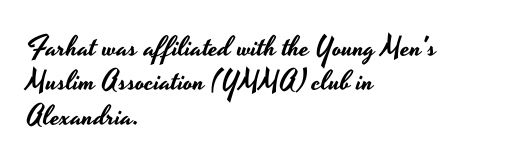
{"serif": "no", "width": "wide", "stroke_contrast": "low", "x_height": "small", "monospaced": "no", "underline": "no", "align": "left", "line_spacing_ratio": 1.23, "letter_spacing": "normal", "letter_spacing_em": 0.0, "glyph_px": 28}
